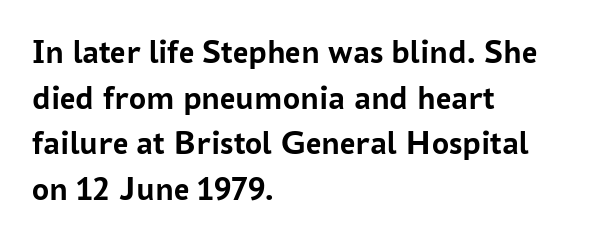
The image shows 34 px semibold sans-serif type, upright; set left-aligned, normal line spacing (1.34x), normal letter spacing, not underlined; low stroke contrast and a medium x-height.
